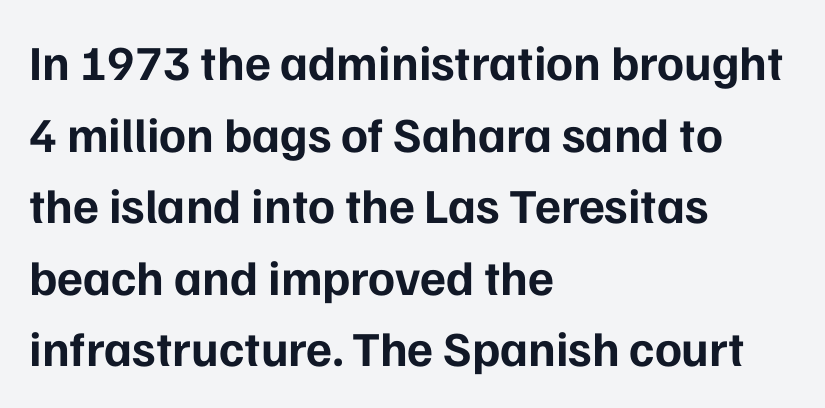
The image shows 49 px bold sans-serif type, upright; set left-aligned, normal line spacing (1.46x), normal letter spacing, not underlined; low stroke contrast and a medium x-height.
